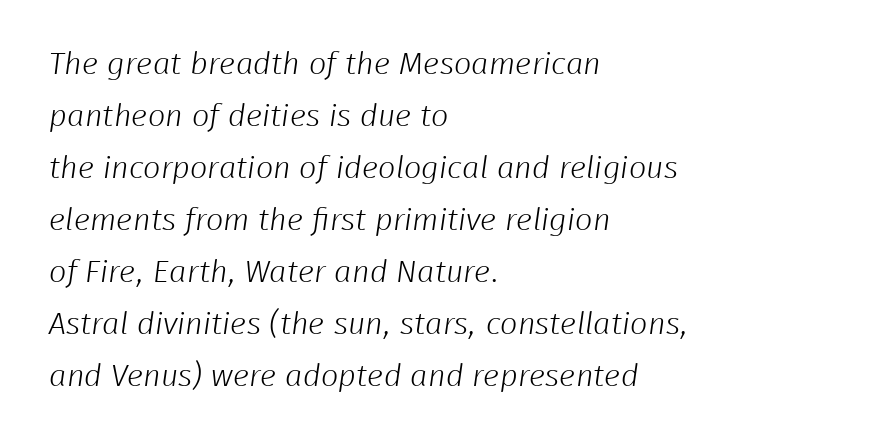
Think standard paragraph weight, or any step lighter than that. Is this a fixed-width face? No — the glyphs have proportional, varying widths. Classification — sans serif. A clean baseline with only descenders dipping below it. A typesetter would call this zero additional tracking. These lines are set flush left with a ragged right edge.
